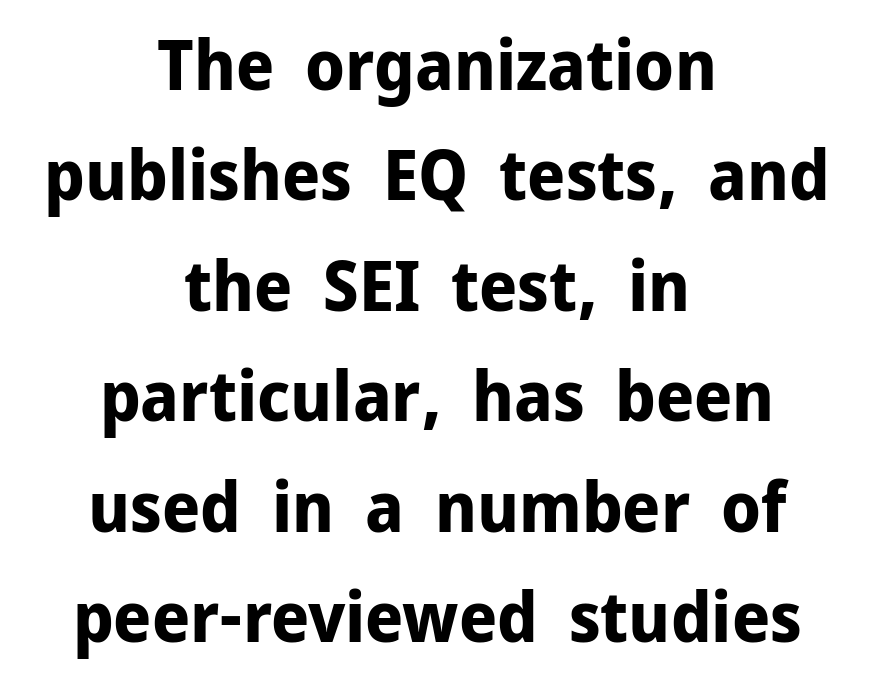
Q: Is the text bold? A: Yes.
Q: Is the text italic (slanted)? A: No, it is upright.
Q: Is the typeface a serif or a sans-serif typeface? A: Sans-serif.
Q: Is the text underlined? A: No.
Q: How is the paragraph aligned? A: Centered.
Q: Is the spacing between letters normal or unusually wide? A: Normal.
Q: Is the spacing between lines tight, normal or loose? A: Normal.
Q: Width (condensed, normal, or wide)? A: Normal.
Q: Stroke contrast? A: Low.
Q: x-height? A: Medium.
Q: Monospaced? A: No.
